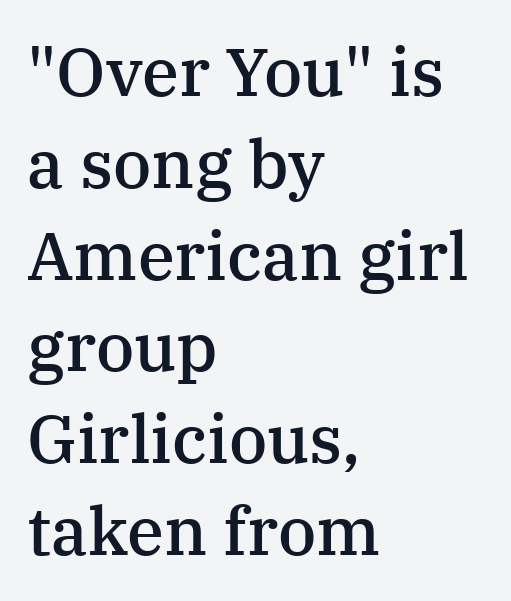
Summary of weight: moderately heavy, a semibold. Summary of vertical rhythm: regular, with standard interline spacing. Each word holds together tightly as a unit, with standard inter-letter gaps. Each line starts at the same left margin while the right side varies. Beneath every word, the page is bare.
